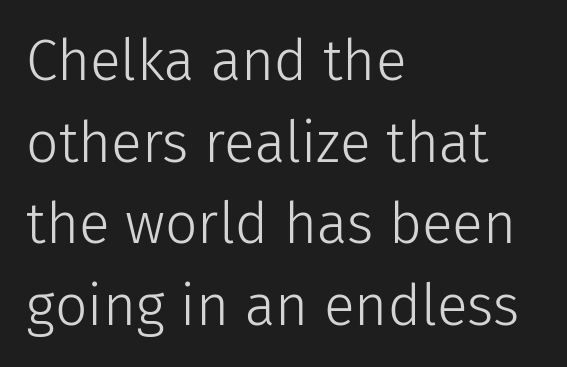
A typesetter would call this leading conventional body-copy spacing. Horizontally, the lines are justified to the leading edge only. The passage shown has conventional tracking throughout. Is this a fixed-width face? No — the glyphs have proportional, varying widths.
